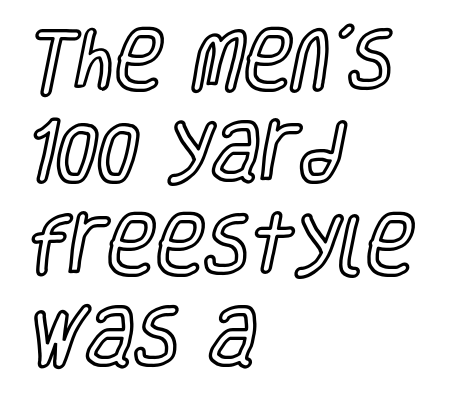
Q: Is the text italic (slanted)? A: Yes.
Q: Is the text underlined? A: No.
Q: How is the paragraph aligned? A: Left-aligned.
Q: Is the spacing between letters normal or unusually wide? A: Normal.
Q: Is the spacing between lines tight, normal or loose? A: Normal.
Q: Width (condensed, normal, or wide)? A: Condensed.
Q: x-height? A: Large.
Q: Monospaced? A: No.
